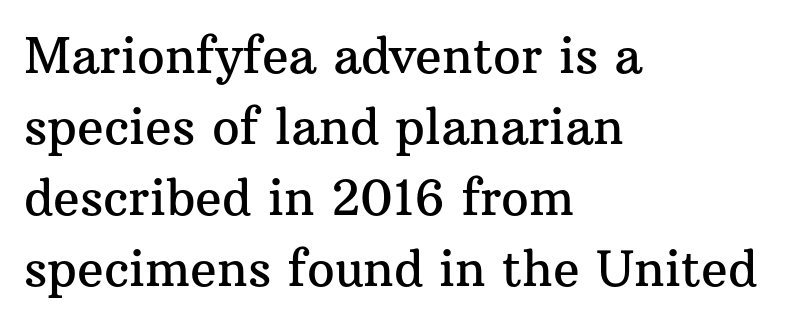
The image shows 49 px serif type, upright; set left-aligned, normal line spacing (1.45x), normal letter spacing, not underlined; medium stroke contrast and a medium x-height.
